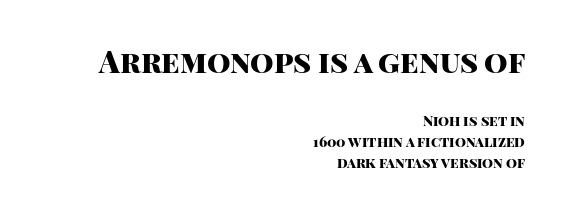
Q: Is the text bold? A: Yes.
Q: Is the text italic (slanted)? A: No, it is upright.
Q: Is the typeface a serif or a sans-serif typeface? A: Sans-serif.
Q: Is the text underlined? A: No.
Q: How is the paragraph aligned? A: Right-aligned.
Q: Is the spacing between letters normal or unusually wide? A: Normal.
Q: Is the spacing between lines tight, normal or loose? A: Normal.
Q: Which block of text is set in a larger size, the first (top) or the second (bottom)? A: The first (top) one.
Q: Width (condensed, normal, or wide)? A: Normal.
Q: Stroke contrast? A: High.
Q: x-height? A: Large.
Q: Monospaced? A: No.
